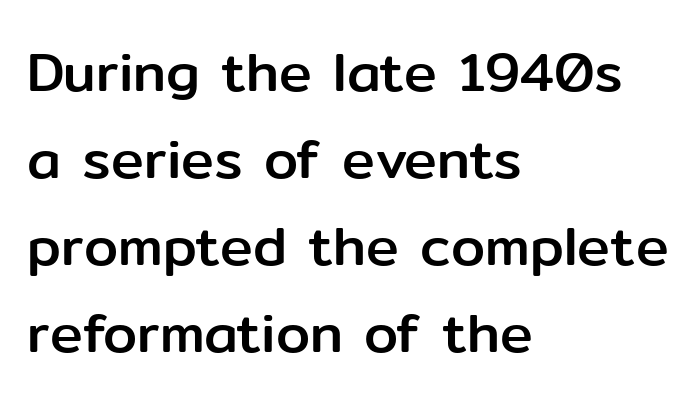
The image shows 55 px sans-serif type, upright; set left-aligned, normal line spacing (1.58x), normal letter spacing, not underlined; low stroke contrast and a medium x-height.
